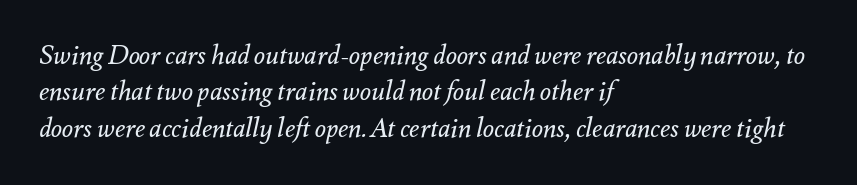
A typesetter would call this leading conventional body-copy spacing. The zone under the glyphs is completely vacant. Casual observation: everything's shoved over to the left. Caption: standard tracking, unaltered. It's the slanting kind of type.
